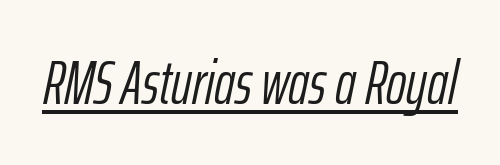
Q: Is the text bold? A: No.
Q: Is the text italic (slanted)? A: Yes, it leans right by about 12 degrees.
Q: Is the text underlined? A: Yes.
Q: Is the spacing between letters normal or unusually wide? A: Normal.
Q: Width (condensed, normal, or wide)? A: Condensed.
Q: Stroke contrast? A: Low.
Q: x-height? A: Medium.
Q: Monospaced? A: No.
